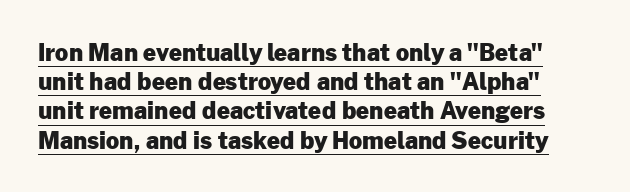
This sample uses an upright cut, with every glyph sitting square on the baseline. Evenly set lines give the paragraph a standard silhouette. The letterforms sit shoulder to shoulder at normal distance. The typesetter has applied underlining to the passage shown. The sample has been set heavy, in full bold.
